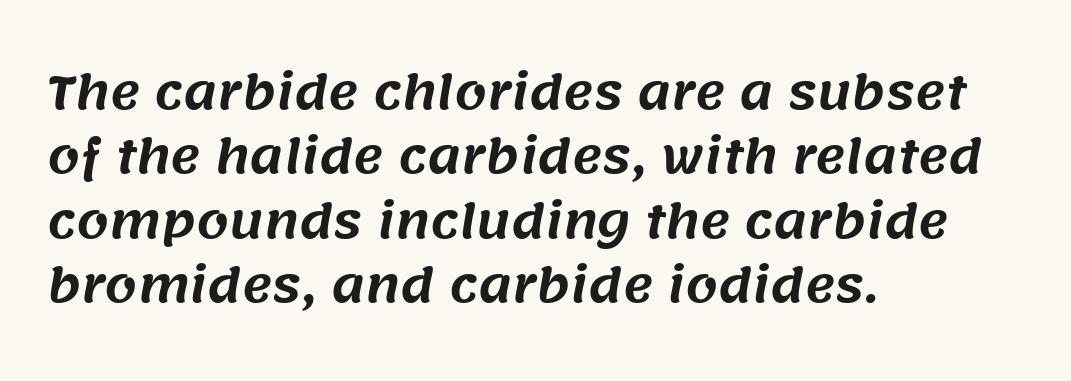
Classification — sans serif. The strip under each line holds only bare page. Notice how descenders clear the ascenders below comfortably — that's standard leading. Glyph-to-glyph distance matches everyday printed text.
